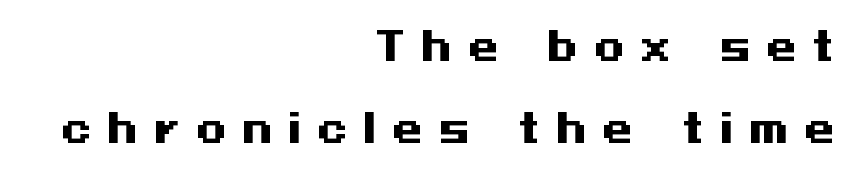
The image shows 39 px heavy, wide sans-serif type, upright; set right-aligned, loose line spacing (2.09x), unusually wide letter spacing (+0.41 em), not underlined; medium stroke contrast and a medium x-height.
